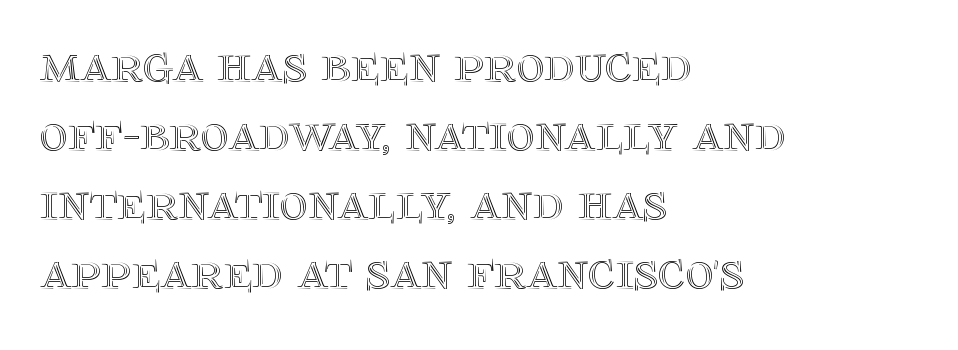
The image shows 54 px text type, upright; set left-aligned, normal line spacing (1.28x), normal letter spacing, not underlined; a large x-height.
